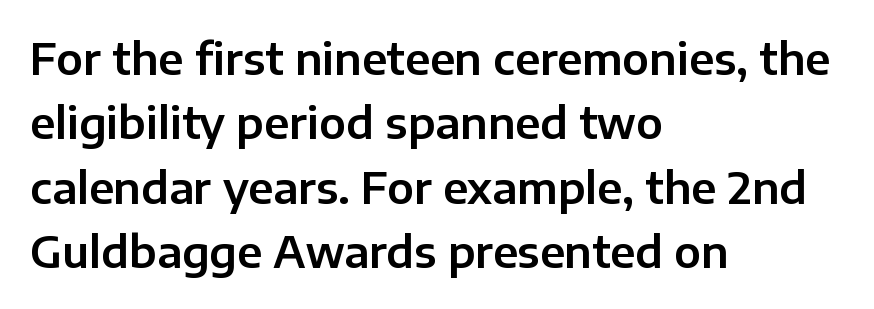
Q: Is the text italic (slanted)? A: No, it is upright.
Q: Is the typeface a serif or a sans-serif typeface? A: Sans-serif.
Q: Is the text underlined? A: No.
Q: How is the paragraph aligned? A: Left-aligned.
Q: Is the spacing between letters normal or unusually wide? A: Normal.
Q: Is the spacing between lines tight, normal or loose? A: Normal.
Q: Width (condensed, normal, or wide)? A: Normal.
Q: Stroke contrast? A: Low.
Q: x-height? A: Medium.
Q: Monospaced? A: No.
